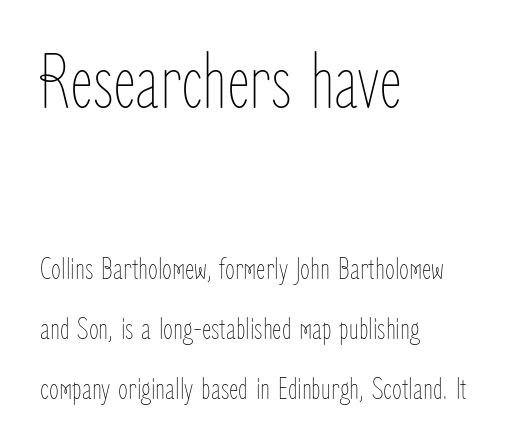
{"italic": "no", "bold": "no", "weight": "thin", "width": "condensed", "stroke_contrast": "low", "x_height": "medium", "monospaced": "no", "underline": "no", "align": "left", "line_spacing_ratio": 1.87, "letter_spacing": "normal", "letter_spacing_em": 0.0, "larger_block": "first", "size_ratio": 2.47, "glyph_px": 79}
